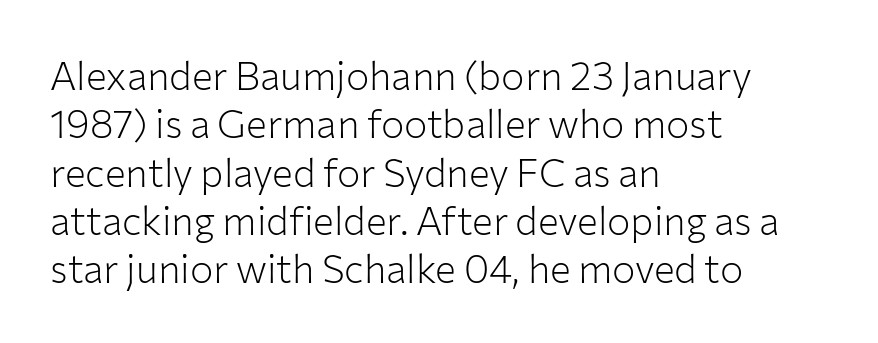
Q: Is the text bold? A: No.
Q: Is the text italic (slanted)? A: No, it is upright.
Q: Is the typeface a serif or a sans-serif typeface? A: Sans-serif.
Q: Is the text underlined? A: No.
Q: How is the paragraph aligned? A: Left-aligned.
Q: Is the spacing between letters normal or unusually wide? A: Normal.
Q: Width (condensed, normal, or wide)? A: Normal.
Q: Stroke contrast? A: Low.
Q: x-height? A: Medium.
Q: Monospaced? A: No.
